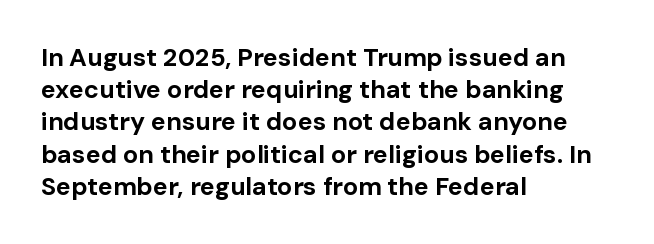
The image shows 25 px bold type, upright; set left-aligned, normal line spacing (1.29x), normal letter spacing, not underlined.
